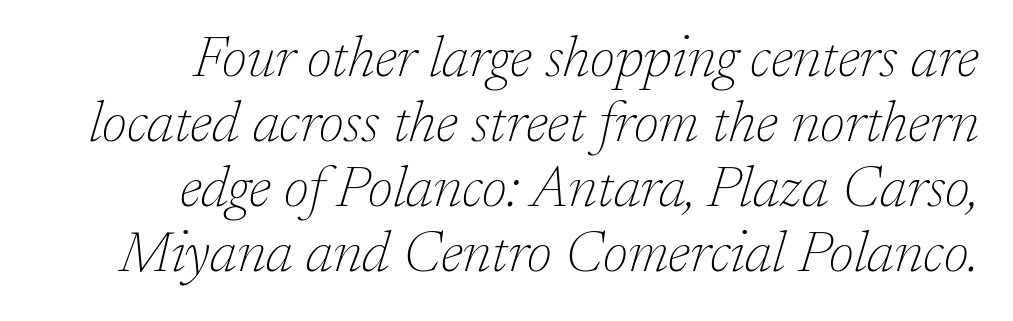
Q: Is the text bold? A: No.
Q: Is the text italic (slanted)? A: Yes, it leans right by about 17 degrees.
Q: Is the typeface a serif or a sans-serif typeface? A: Serif.
Q: Is the text underlined? A: No.
Q: How is the paragraph aligned? A: Right-aligned.
Q: Is the spacing between letters normal or unusually wide? A: Normal.
Q: Is the spacing between lines tight, normal or loose? A: Tight.
Q: Width (condensed, normal, or wide)? A: Normal.
Q: Stroke contrast? A: Low.
Q: x-height? A: Medium.
Q: Monospaced? A: No.
